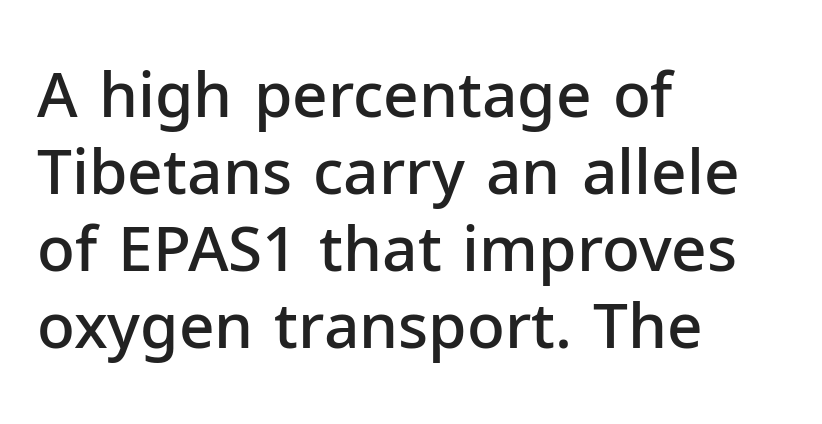
Q: Is the text bold? A: Semi-bold.
Q: Is the text italic (slanted)? A: No, it is upright.
Q: Is the typeface a serif or a sans-serif typeface? A: Sans-serif.
Q: Is the text underlined? A: No.
Q: How is the paragraph aligned? A: Left-aligned.
Q: Is the spacing between letters normal or unusually wide? A: Normal.
Q: Width (condensed, normal, or wide)? A: Normal.
Q: Stroke contrast? A: Low.
Q: x-height? A: Medium.
Q: Monospaced? A: No.
